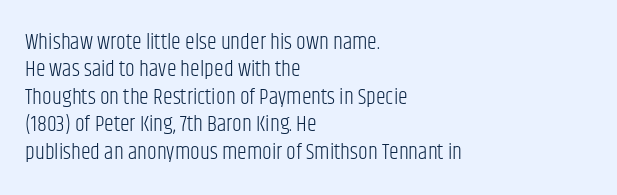
Q: Is the text bold? A: No.
Q: Is the text italic (slanted)? A: No, it is upright.
Q: Is the text underlined? A: No.
Q: How is the paragraph aligned? A: Left-aligned.
Q: Is the spacing between letters normal or unusually wide? A: Normal.
Q: Is the spacing between lines tight, normal or loose? A: Normal.
